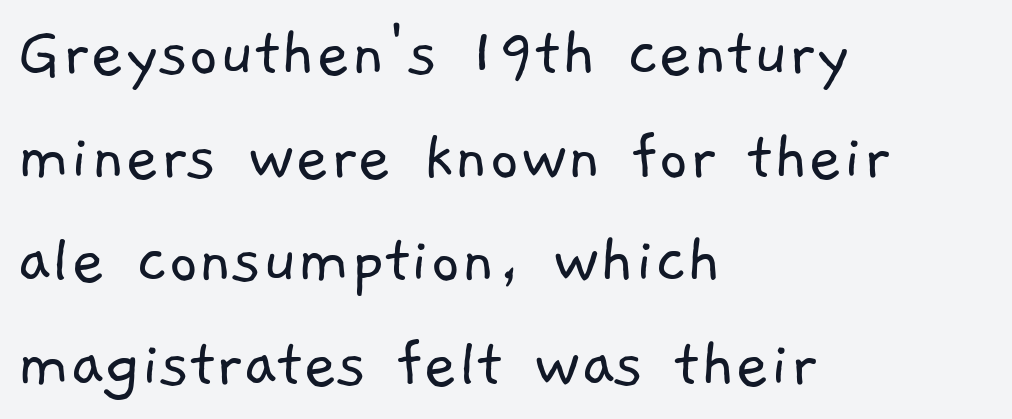
Q: Is the text bold? A: No.
Q: Is the typeface a serif or a sans-serif typeface? A: Sans-serif.
Q: Is the text underlined? A: No.
Q: How is the paragraph aligned? A: Left-aligned.
Q: Is the spacing between letters normal or unusually wide? A: Normal.
Q: Is the spacing between lines tight, normal or loose? A: Normal.
Q: Width (condensed, normal, or wide)? A: Normal.
Q: Stroke contrast? A: Low.
Q: x-height? A: Medium.
Q: Monospaced? A: No.
